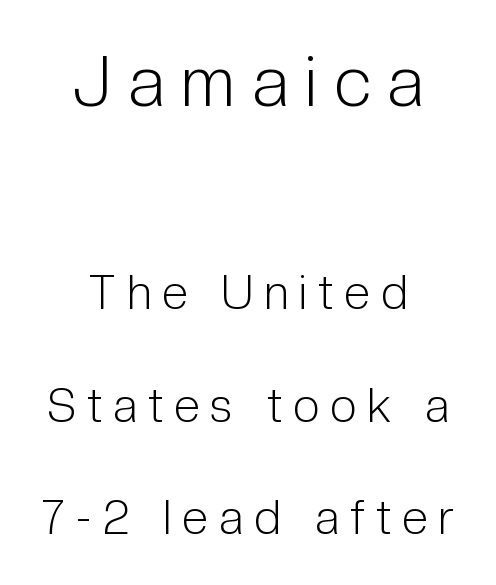
{"serif": "no", "italic": "no", "bold": "no", "weight": "light", "width": "condensed", "stroke_contrast": "low", "x_height": "medium", "monospaced": "no", "underline": "no", "align": "center", "line_spacing": "loose", "line_spacing_ratio": 2.39, "letter_spacing": "wide", "letter_spacing_em": 0.24, "larger_block": "first", "size_ratio": 1.51, "glyph_px": 71}
